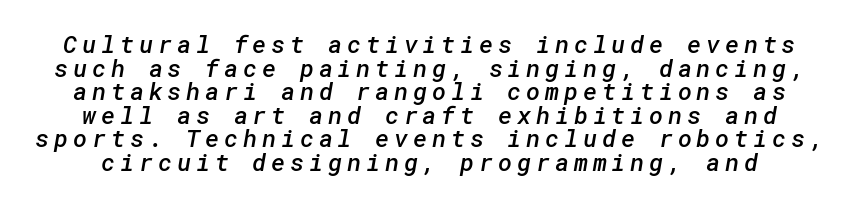
Words float on clear page, feet unadorned. Honestly, the letter spacing is so wide it's the main thing you notice. Leading: reduced. The typesetting leans somewhat heavy: a semibold.
